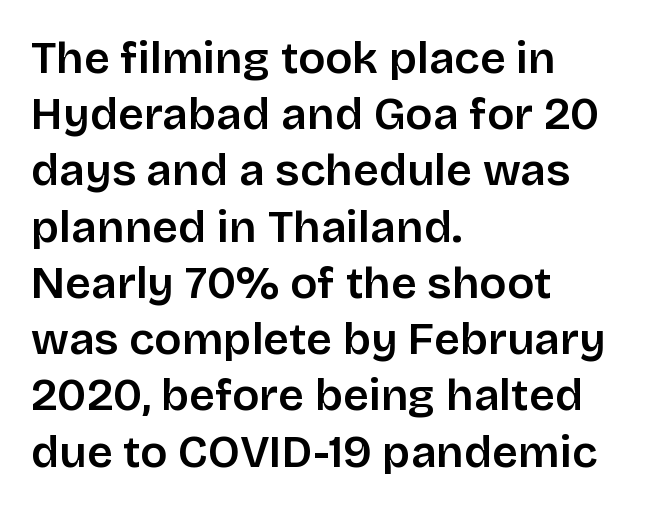
{"serif": "no", "italic": "no", "bold": "semi", "weight": "semibold", "width": "normal", "stroke_contrast": "low", "x_height": "large", "monospaced": "no", "underline": "no", "align": "left", "line_spacing": "normal", "line_spacing_ratio": 1.25, "letter_spacing": "normal", "letter_spacing_em": 0.0, "glyph_px": 45}
